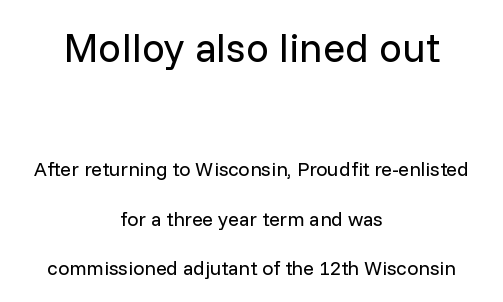
Q: Is the text bold? A: No.
Q: Is the text italic (slanted)? A: No, it is upright.
Q: Is the typeface a serif or a sans-serif typeface? A: Sans-serif.
Q: Is the text underlined? A: No.
Q: How is the paragraph aligned? A: Centered.
Q: Is the spacing between letters normal or unusually wide? A: Normal.
Q: Is the spacing between lines tight, normal or loose? A: Loose.
Q: Which block of text is set in a larger size, the first (top) or the second (bottom)? A: The first (top) one.
Q: Width (condensed, normal, or wide)? A: Normal.
Q: Stroke contrast? A: Low.
Q: x-height? A: Medium.
Q: Monospaced? A: No.
